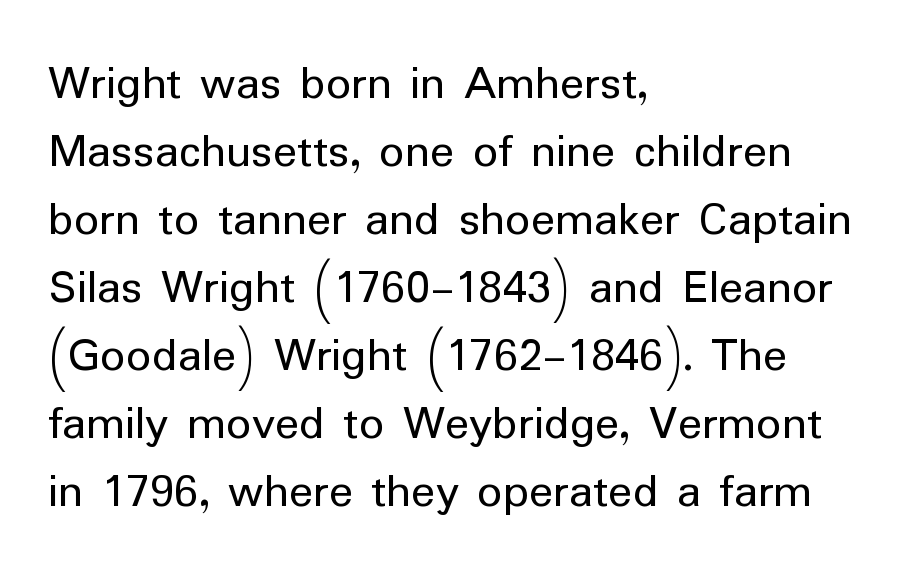
Q: Is the text bold? A: No.
Q: Is the text italic (slanted)? A: No, it is upright.
Q: Is the typeface a serif or a sans-serif typeface? A: Sans-serif.
Q: Is the text underlined? A: No.
Q: How is the paragraph aligned? A: Left-aligned.
Q: Is the spacing between letters normal or unusually wide? A: Normal.
Q: Is the spacing between lines tight, normal or loose? A: Normal.
Q: Width (condensed, normal, or wide)? A: Normal.
Q: Stroke contrast? A: Low.
Q: x-height? A: Medium.
Q: Monospaced? A: No.
